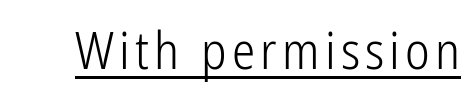
The letters stand upright; this is a roman face. You could not count columns in this text — the font is proportionally spaced. These lines are composed in type without serifs. Beneath each row of characters lies a ruled line.
